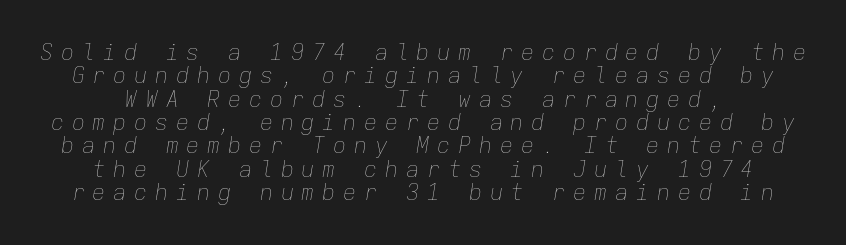
The glyphs are unaccompanied by any horizontal stroke below them. Tracking value appears strongly positive — letters spread wide. Stroke mass is kept to a normal reading level or below. Slanted lettering throughout.
